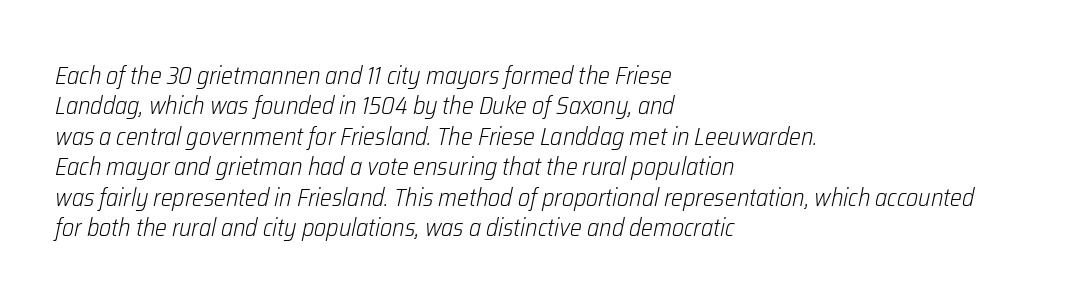
The image shows 25 px text type, italic (leaning right); set left-aligned, line spacing 1.22x, normal letter spacing, not underlined.
